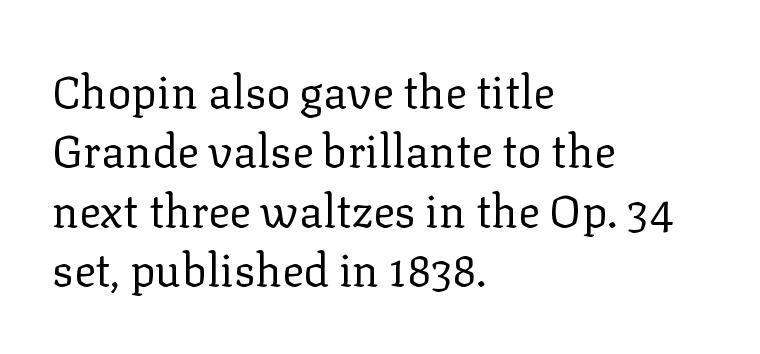
The image shows 45 px regular-weight serif type, upright; set left-aligned, normal line spacing (1.32x), normal letter spacing, not underlined; low stroke contrast and a medium x-height.
